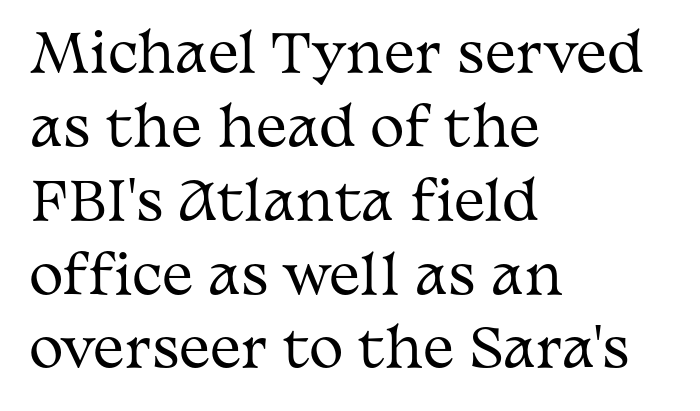
The font's upright variant was chosen for this text. The specimen omits any rule beneath the text block's lines. The passage is arranged the way most books set body copy — flush left. The strokes are not fattened; the text isn't bold. Rows of type keep a routine distance in the vertical direction. Regarding serifs, this sample has them.
